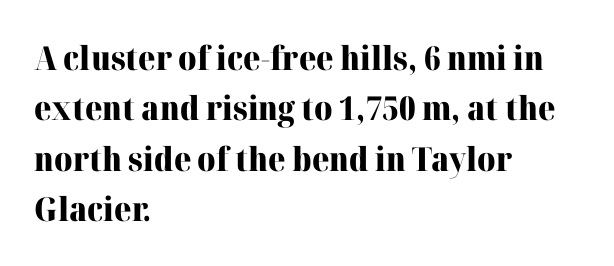
{"serif": "yes", "italic": "no", "bold": "yes", "weight": "heavy", "width": "normal", "stroke_contrast": "high", "x_height": "medium", "monospaced": "no", "underline": "no", "align": "left", "line_spacing": "normal", "line_spacing_ratio": 1.53, "letter_spacing": "normal", "letter_spacing_em": 0.0, "glyph_px": 33}
